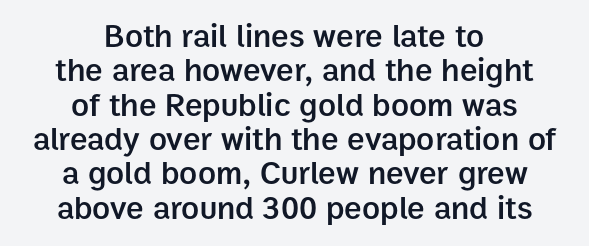
The image shows 33 px semibold sans-serif type, upright; set centered, tight line spacing (1.04x), normal letter spacing, not underlined; low stroke contrast and a medium x-height.
